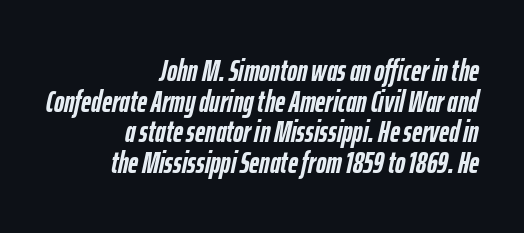
A typesetter would mark this as italic. The designer dialed line spacing down below the default. The letterforms sit shoulder to shoulder at normal distance. Underlining? Definitely not there. Caption: multi-line text, flush right, ragged left. The passage shown is typed in a proportional face where columns would drift.
